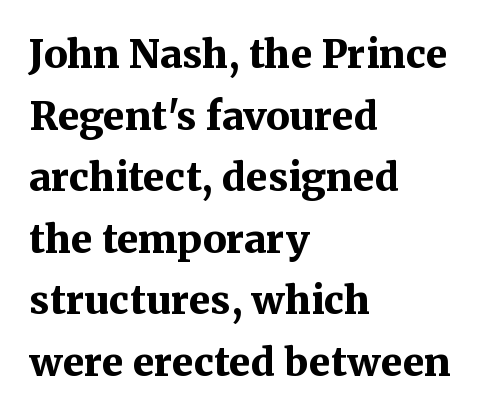
The image shows 39 px bold serif type, upright; set left-aligned, normal line spacing (1.58x), normal letter spacing, not underlined; medium stroke contrast and a medium x-height.
